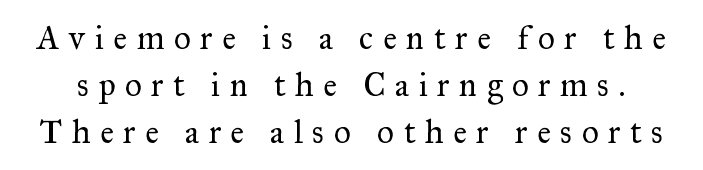
{"serif": "yes", "italic": "no", "bold": "no", "weight": "regular", "width": "normal", "stroke_contrast": "medium", "x_height": "small", "monospaced": "no", "underline": "no", "line_spacing": "normal", "line_spacing_ratio": 1.42, "letter_spacing": "wide", "letter_spacing_em": 0.29, "glyph_px": 33}
